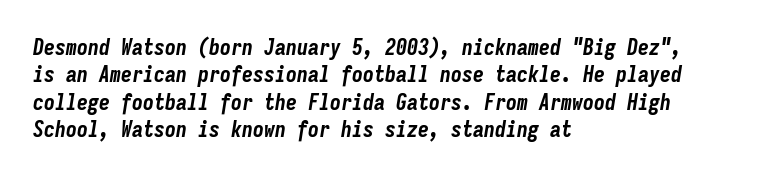
Q: Is the text bold? A: Yes.
Q: Is the text italic (slanted)? A: Yes, it leans right by about 9 degrees.
Q: Is the text underlined? A: No.
Q: How is the paragraph aligned? A: Left-aligned.
Q: Is the spacing between letters normal or unusually wide? A: Normal.
